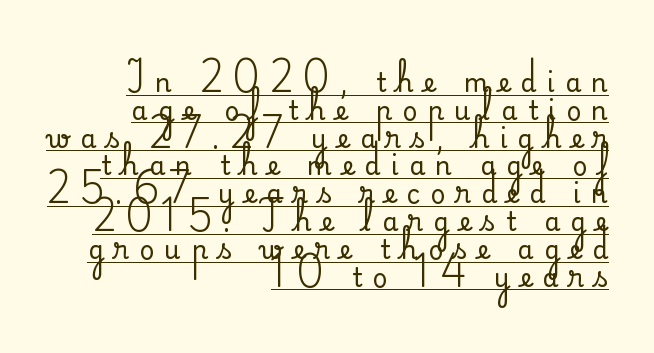
{"italic": "no", "underline": "yes", "align": "right", "line_spacing": "tight", "line_spacing_ratio": 1.07, "letter_spacing": "wide", "letter_spacing_em": 0.39, "glyph_px": 26}
